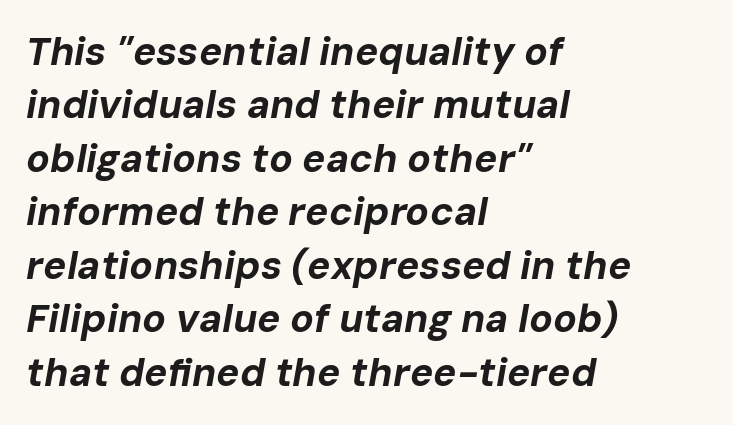
The letters advance in unequal steps, a hallmark of proportional type. The zone under the glyphs is completely vacant. Slant detected: the letters are inclined. Quick note: interline space is typical. Students, this is bold: see how much ink each stroke carries. Nothing unusual about the tracking: characters are spaced as the font intends.
